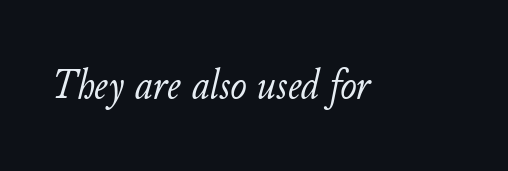
Q: Is the text bold? A: No.
Q: Is the text italic (slanted)? A: Yes, it leans right by about 11 degrees.
Q: Is the text underlined? A: No.
Q: Is the spacing between letters normal or unusually wide? A: Normal.
Q: Width (condensed, normal, or wide)? A: Normal.
Q: Stroke contrast? A: Low.
Q: x-height? A: Small.
Q: Monospaced? A: No.
